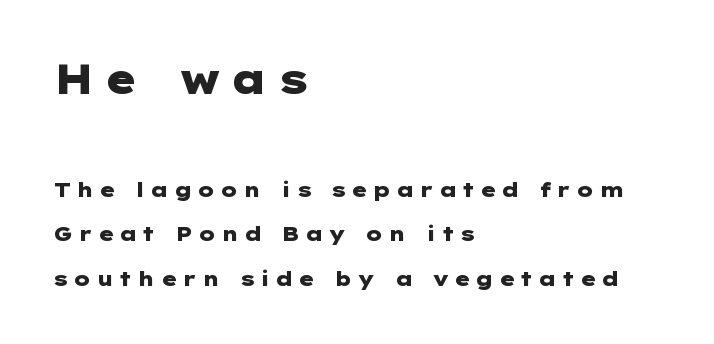
The gap between lines stays unmarked. Does the leading feel generous? Absolutely, it's lavish. The characters look thick and weighty, a clear bold. Words appear elongated and porous because spacing is wide.
